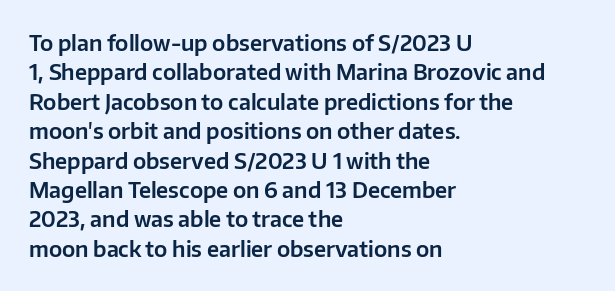
If you drew a ruler down the left edge, every line would touch it. The foot of each line stays bare and open. What's the leading like? Ordinary, nothing unusual. The axis of the letterforms is exactly vertical. Observe the ordinary spacing: letters are neighbours, not strangers.
